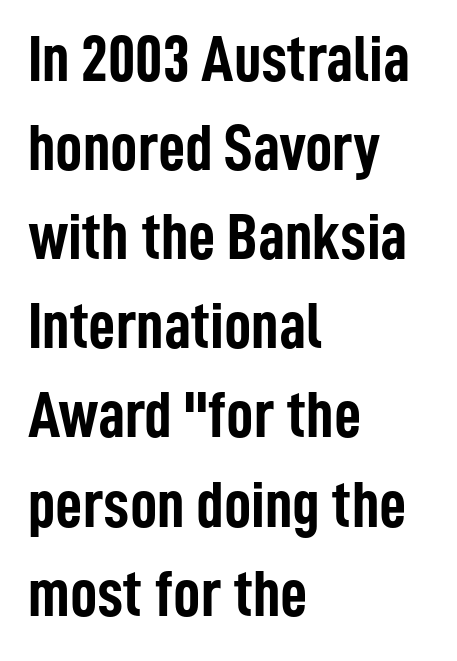
Q: Is the text bold? A: Yes.
Q: Is the text italic (slanted)? A: No, it is upright.
Q: Is the typeface a serif or a sans-serif typeface? A: Sans-serif.
Q: Is the text underlined? A: No.
Q: How is the paragraph aligned? A: Left-aligned.
Q: Is the spacing between letters normal or unusually wide? A: Normal.
Q: Is the spacing between lines tight, normal or loose? A: Normal.
Q: Width (condensed, normal, or wide)? A: Condensed.
Q: Stroke contrast? A: Low.
Q: x-height? A: Medium.
Q: Monospaced? A: No.
